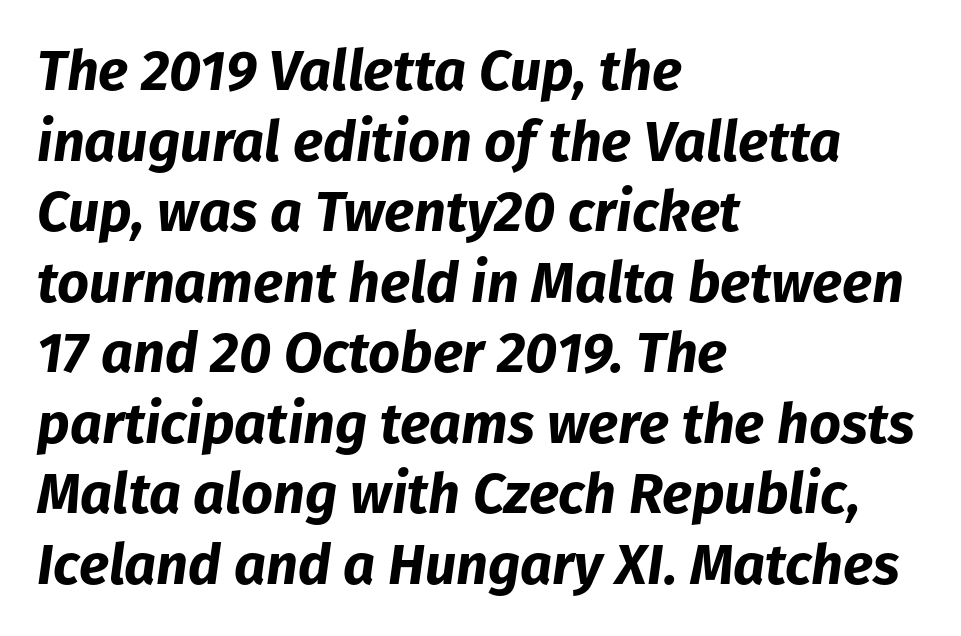
{"italic": "yes", "lean": "right", "slant_degrees": 8, "bold": "yes", "weight": "bold", "width": "normal", "stroke_contrast": "low", "x_height": "medium", "monospaced": "no", "underline": "no", "align": "left", "line_spacing": "normal", "line_spacing_ratio": 1.26, "letter_spacing": "normal", "letter_spacing_em": 0.0, "glyph_px": 56}
